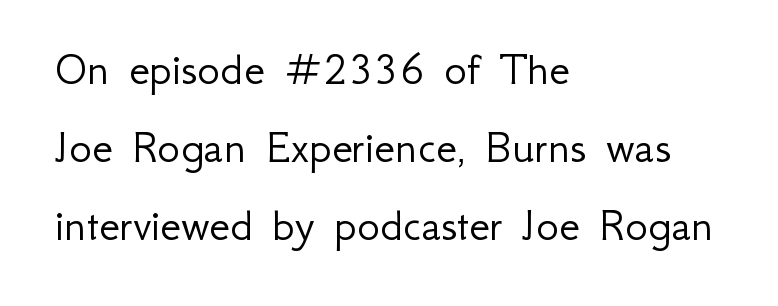
{"serif": "no", "italic": "no", "bold": "no", "weight": "light", "width": "normal", "stroke_contrast": "low", "x_height": "small", "monospaced": "no", "underline": "no", "align": "left", "line_spacing": "normal", "line_spacing_ratio": 1.62, "letter_spacing": "normal", "letter_spacing_em": 0.0, "glyph_px": 48}
